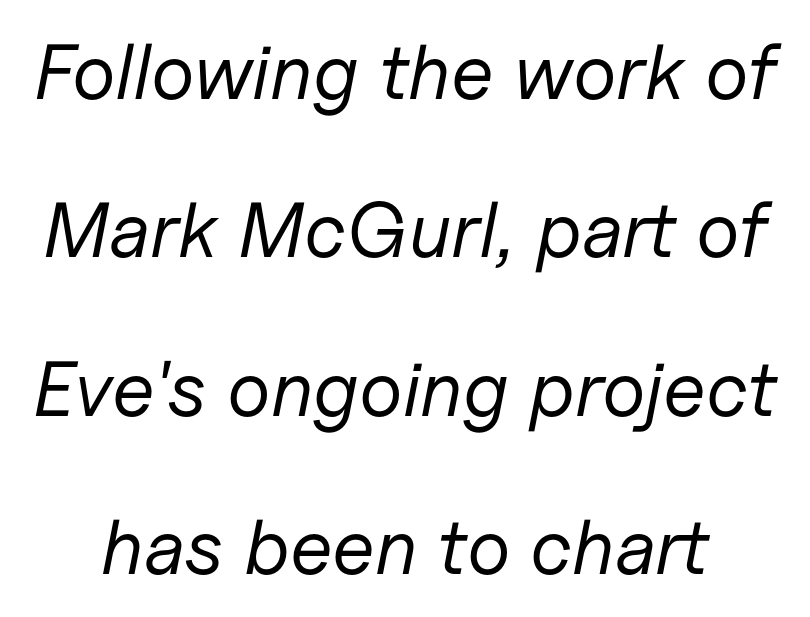
{"italic": "yes", "lean": "right", "slant_degrees": 11, "bold": "no", "weight": "regular", "width": "normal", "stroke_contrast": "low", "x_height": "medium", "monospaced": "no", "underline": "no", "line_spacing": "loose", "line_spacing_ratio": 2.03, "letter_spacing": "normal", "letter_spacing_em": 0.0, "glyph_px": 78}
